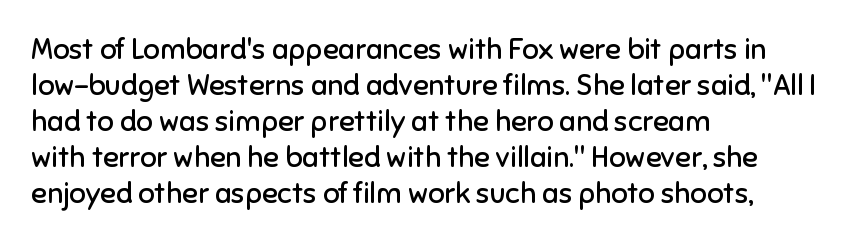
The rendering uses natural spacing where letterforms have individual widths. Any mark beneath the type? The region is blank. Which margin do the lines hug? The left one — the right edge is uneven. You can tell it's not italic because the verticals are truly vertical. These lines are composed in type without serifs.
